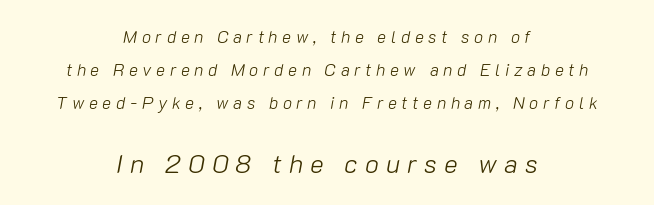
{"italic": "yes", "lean": "right", "slant_degrees": 10, "bold": "no", "underline": "no", "align": "center", "line_spacing": "loose", "line_spacing_ratio": 1.94, "letter_spacing": "wide", "letter_spacing_em": 0.27, "larger_block": "second", "size_ratio": 1.53, "glyph_px": 26}
